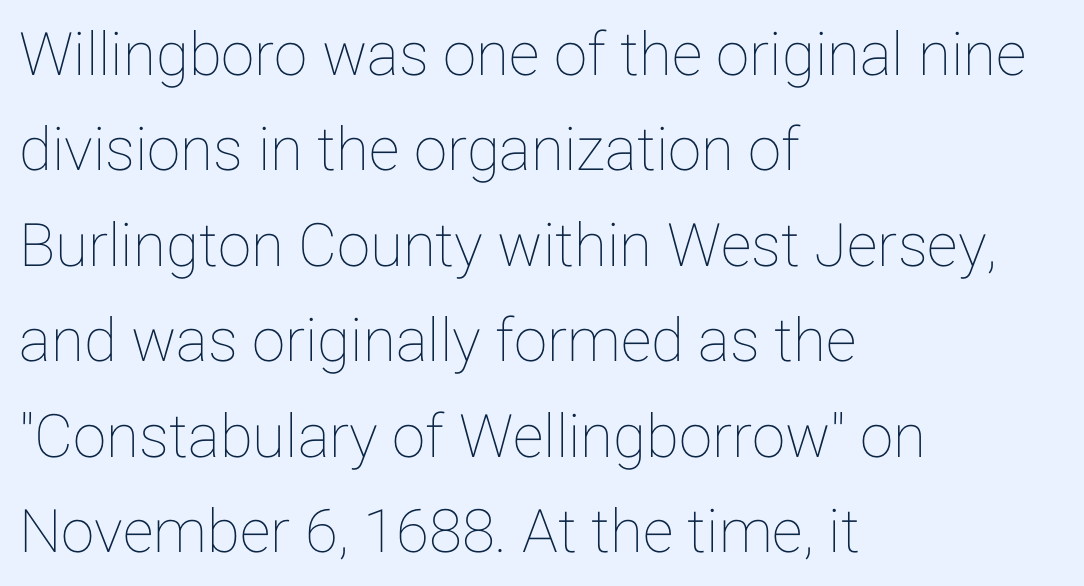
The paragraph has a hard left edge and a soft right edge. Underline: absent. The gaps between neighbouring characters are ordinary and unremarkable. The passage shown is typed in a proportional face where columns would drift. Compared with typical paragraphs, the rows here are spaced about the same.
